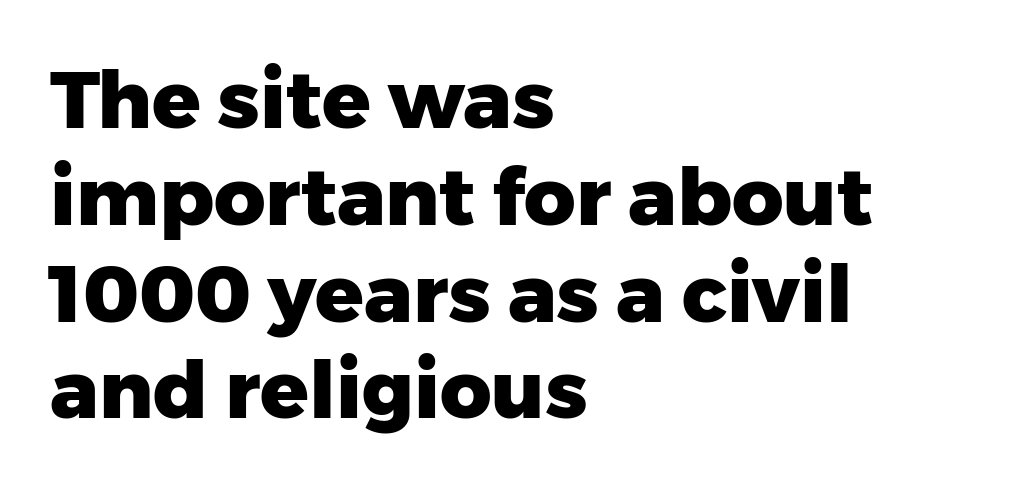
Q: Is the text bold? A: Yes.
Q: Is the text italic (slanted)? A: No, it is upright.
Q: Is the typeface a serif or a sans-serif typeface? A: Sans-serif.
Q: Is the text underlined? A: No.
Q: How is the paragraph aligned? A: Left-aligned.
Q: Is the spacing between letters normal or unusually wide? A: Normal.
Q: Width (condensed, normal, or wide)? A: Normal.
Q: Stroke contrast? A: Low.
Q: x-height? A: Medium.
Q: Monospaced? A: No.
